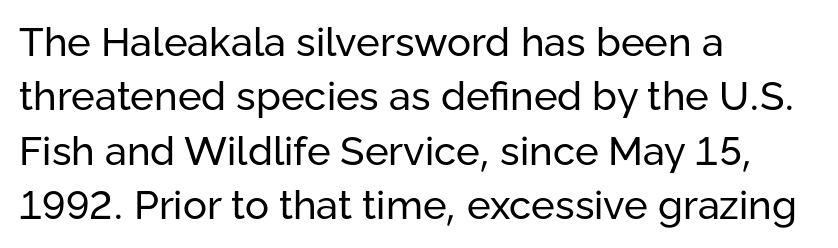
{"serif": "no", "italic": "no", "bold": "no", "weight": "regular", "width": "normal", "stroke_contrast": "low", "x_height": "medium", "monospaced": "no", "underline": "no", "align": "left", "line_spacing": "normal", "line_spacing_ratio": 1.36, "letter_spacing": "normal", "letter_spacing_em": 0.0, "glyph_px": 40}
